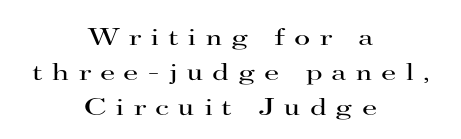
{"italic": "no", "bold": "no", "underline": "no", "align": "center", "line_spacing": "normal", "line_spacing_ratio": 1.4, "letter_spacing": "wide", "letter_spacing_em": 0.34, "glyph_px": 25}
